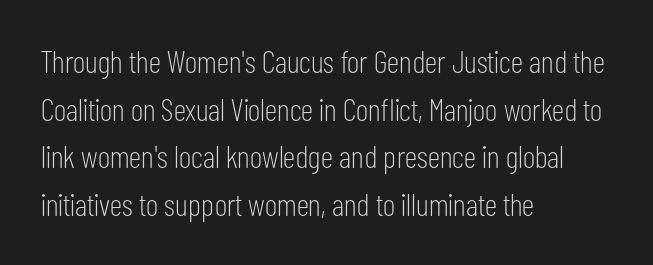
Q: Is the text bold? A: No.
Q: Is the text italic (slanted)? A: No, it is upright.
Q: Is the typeface a serif or a sans-serif typeface? A: Sans-serif.
Q: Is the text underlined? A: No.
Q: How is the paragraph aligned? A: Left-aligned.
Q: Is the spacing between letters normal or unusually wide? A: Normal.
Q: Is the spacing between lines tight, normal or loose? A: Normal.
Q: Width (condensed, normal, or wide)? A: Condensed.
Q: Stroke contrast? A: Low.
Q: x-height? A: Medium.
Q: Monospaced? A: No.
